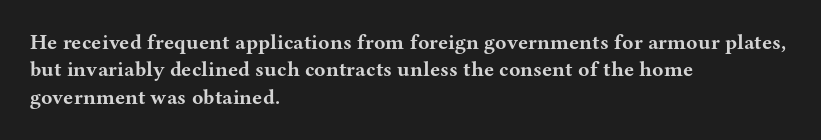
The image shows 21 px bold type, upright; set left-aligned, normal line spacing (1.3x), normal letter spacing, not underlined.
